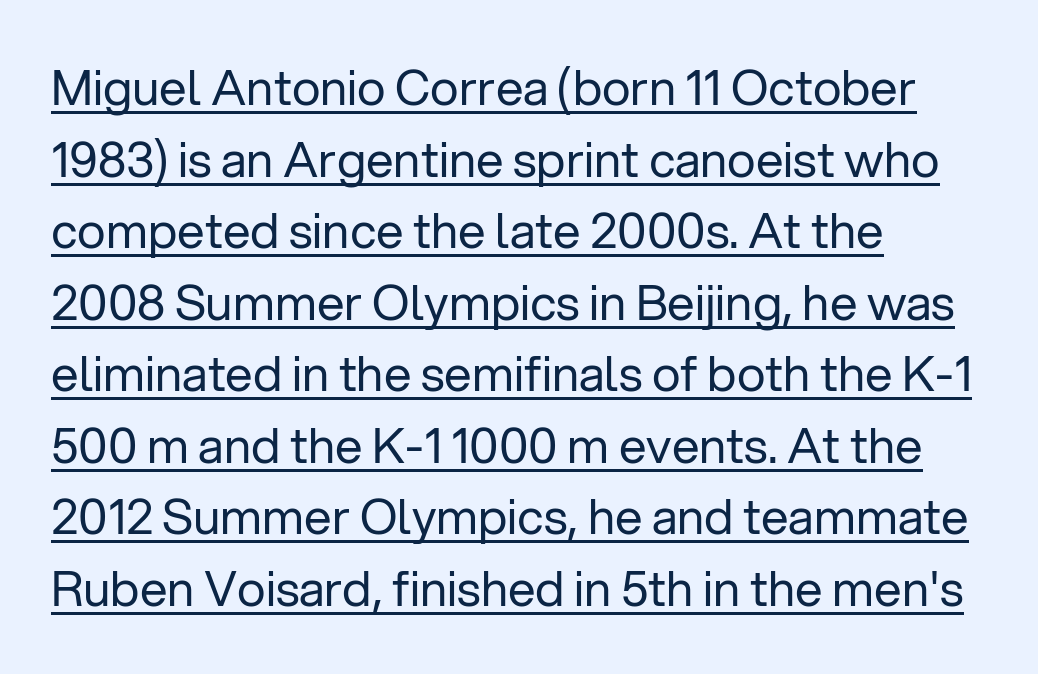
{"serif": "no", "italic": "no", "bold": "no", "weight": "regular", "width": "normal", "stroke_contrast": "low", "x_height": "medium", "monospaced": "no", "underline": "yes", "align": "left", "line_spacing": "normal", "line_spacing_ratio": 1.46, "letter_spacing": "normal", "letter_spacing_em": 0.0, "glyph_px": 49}
